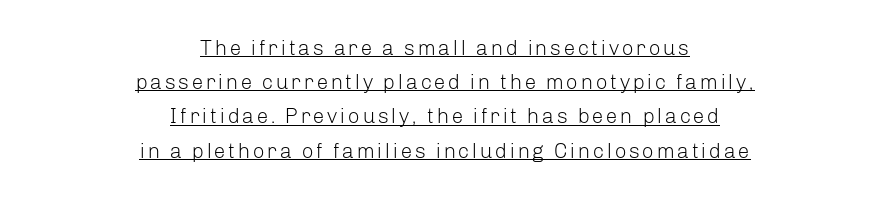
A quiet, ordinary-to-light weight characterises the typeface. No italicization has been applied; the sample stays upright. Students, observe the line beneath the letters — that is underlining. The line-height multiplier appears to be the usual default. Short and long lines alike share a common midpoint.
